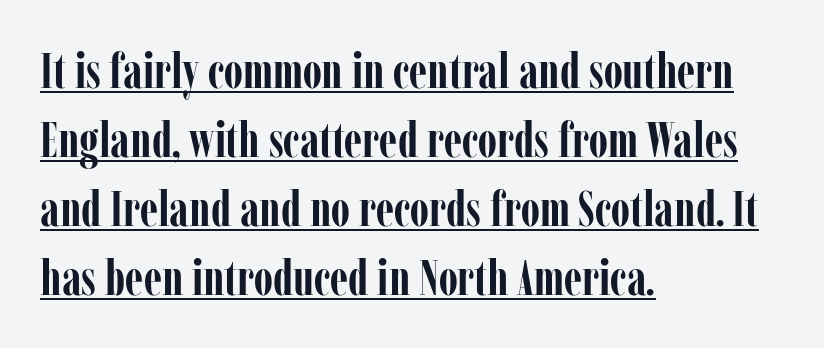
Regarding serifs, this sample has them. The lines in this sample share a left origin and differ only in where they stop. Has an underline been added? It has. Notice how thick the strokes are: this is what a full bold looks like.
